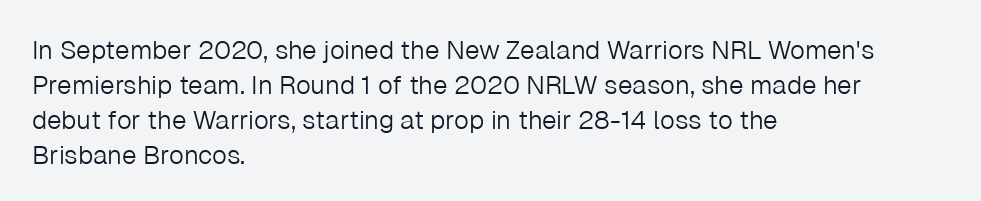
The image shows 26 px text type, upright; set left-aligned, normal line spacing (1.35x), normal letter spacing, not underlined.
